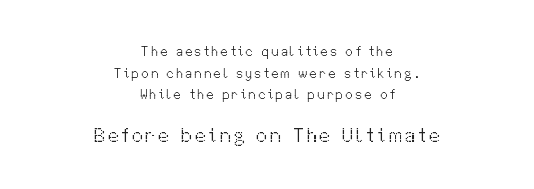
It's the straight-up-and-down kind of type. In terms of leading, this rendering sits right in the middle. The text block is weighted toward neither margin, spreading evenly from the middle. Is the type heavy? It reads as light-to-regular instead. Caption: upper text group reduced, lower text group enlarged. Letters rest on an invisible, unmarked baseline.
